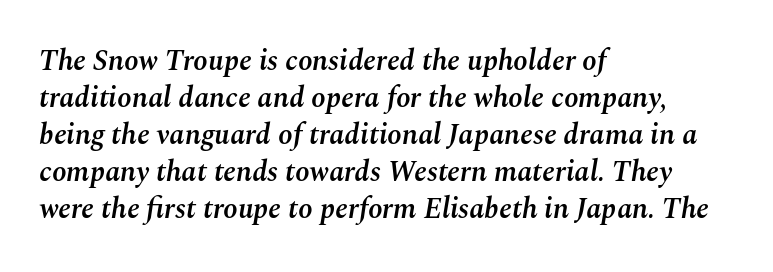
{"italic": "yes", "lean": "right", "slant_degrees": 10, "bold": "semi", "weight": "semibold", "width": "normal", "stroke_contrast": "medium", "x_height": "medium", "monospaced": "no", "underline": "no", "align": "left", "line_spacing": "normal", "line_spacing_ratio": 1.28, "letter_spacing": "normal", "letter_spacing_em": 0.0, "glyph_px": 29}
